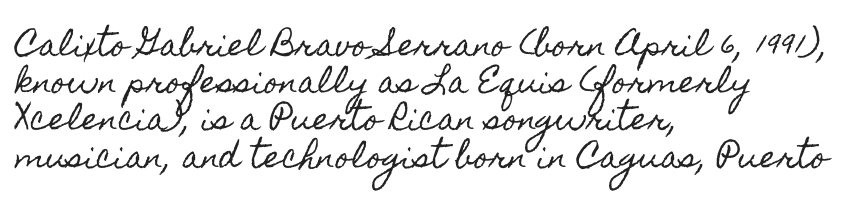
Q: Is the text italic (slanted)? A: Yes.
Q: Is the text underlined? A: No.
Q: How is the paragraph aligned? A: Left-aligned.
Q: Is the spacing between letters normal or unusually wide? A: Normal.
Q: Width (condensed, normal, or wide)? A: Condensed.
Q: x-height? A: Small.
Q: Monospaced? A: No.
